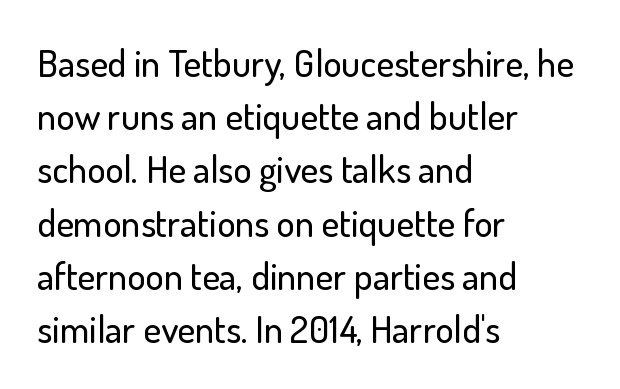
Q: Is the text italic (slanted)? A: No, it is upright.
Q: Is the typeface a serif or a sans-serif typeface? A: Sans-serif.
Q: Is the text underlined? A: No.
Q: How is the paragraph aligned? A: Left-aligned.
Q: Is the spacing between letters normal or unusually wide? A: Normal.
Q: Is the spacing between lines tight, normal or loose? A: Normal.
Q: Width (condensed, normal, or wide)? A: Normal.
Q: Stroke contrast? A: Low.
Q: x-height? A: Small.
Q: Monospaced? A: No.
